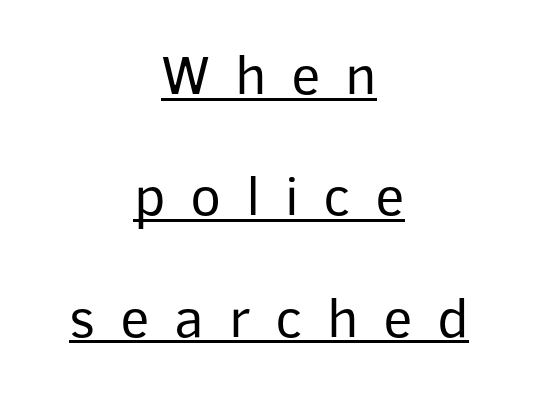
{"serif": "no", "italic": "no", "bold": "no", "weight": "regular", "width": "normal", "stroke_contrast": "low", "x_height": "medium", "monospaced": "no", "underline": "yes", "align": "center", "line_spacing": "loose", "line_spacing_ratio": 2.13, "letter_spacing": "wide", "letter_spacing_em": 0.43, "glyph_px": 57}
